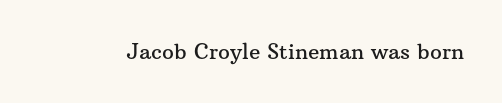
The image shows 21 px text type, upright; set normal letter spacing, not underlined.
